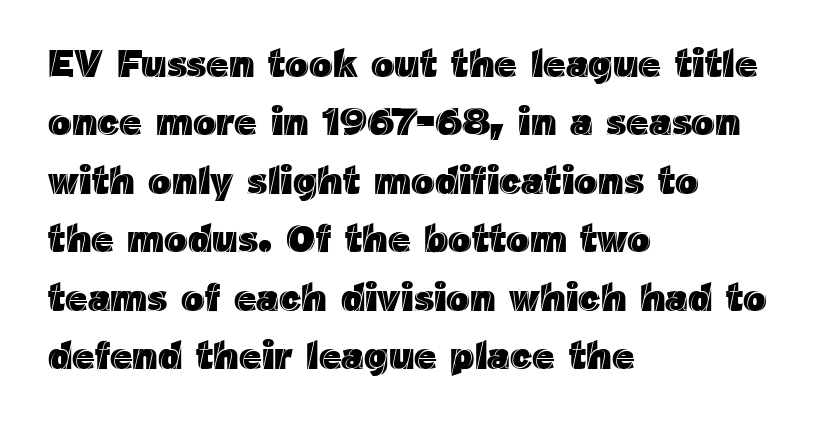
The image shows 39 px text type, upright; set left-aligned, normal line spacing (1.5x), normal letter spacing, not underlined; a medium x-height.
